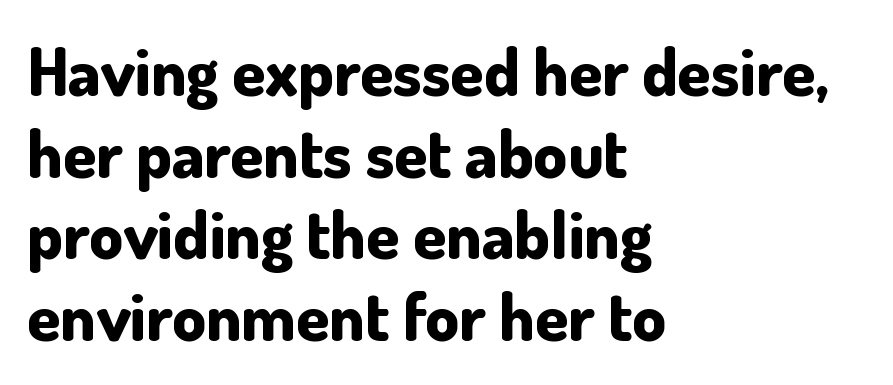
Q: Is the text bold? A: Yes.
Q: Is the text italic (slanted)? A: No, it is upright.
Q: Is the typeface a serif or a sans-serif typeface? A: Sans-serif.
Q: Is the text underlined? A: No.
Q: How is the paragraph aligned? A: Left-aligned.
Q: Is the spacing between letters normal or unusually wide? A: Normal.
Q: Width (condensed, normal, or wide)? A: Normal.
Q: Stroke contrast? A: Low.
Q: x-height? A: Small.
Q: Monospaced? A: No.
